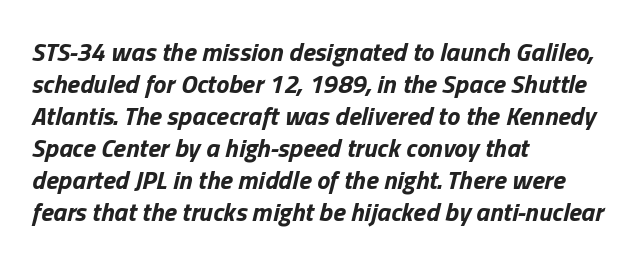
The image shows 26 px bold type, italic (leaning right); set left-aligned, line spacing 1.23x, normal letter spacing, not underlined.
